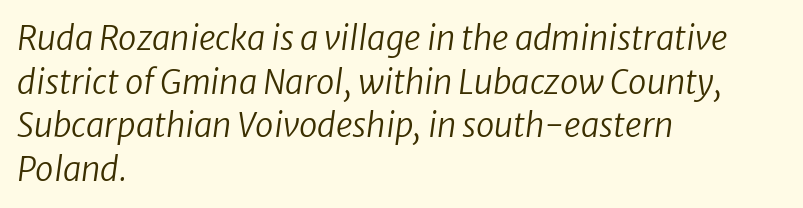
{"italic": "yes", "lean": "right", "slant_degrees": 8, "bold": "no", "weight": "regular", "width": "normal", "stroke_contrast": "low", "x_height": "medium", "monospaced": "no", "underline": "no", "align": "left", "line_spacing": "normal", "line_spacing_ratio": 1.32, "letter_spacing": "normal", "letter_spacing_em": 0.0, "glyph_px": 33}
